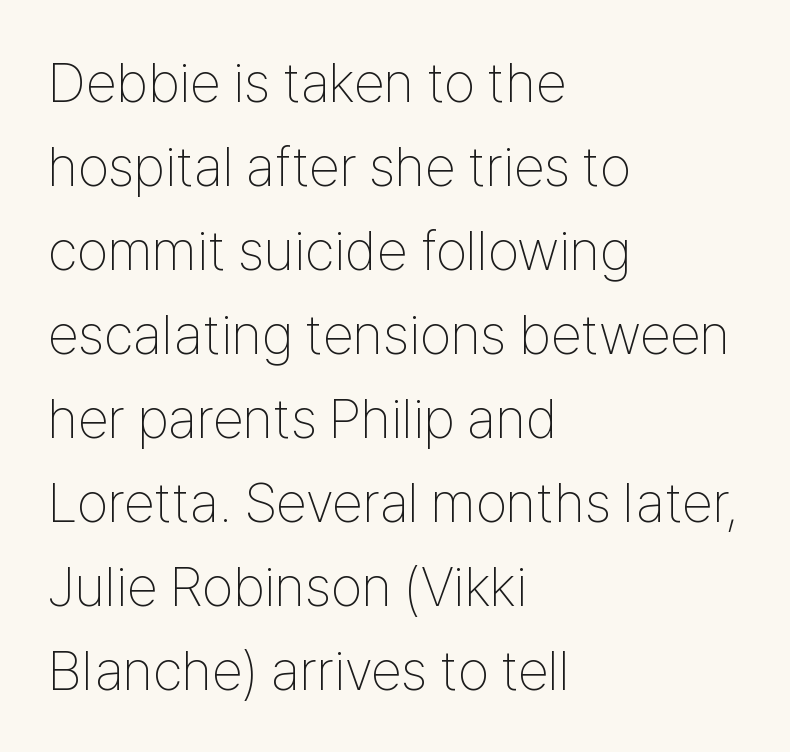
Q: Is the text bold? A: No.
Q: Is the text italic (slanted)? A: No, it is upright.
Q: Is the typeface a serif or a sans-serif typeface? A: Sans-serif.
Q: Is the text underlined? A: No.
Q: How is the paragraph aligned? A: Left-aligned.
Q: Is the spacing between letters normal or unusually wide? A: Normal.
Q: Is the spacing between lines tight, normal or loose? A: Normal.
Q: Width (condensed, normal, or wide)? A: Condensed.
Q: Stroke contrast? A: Low.
Q: x-height? A: Medium.
Q: Monospaced? A: No.
